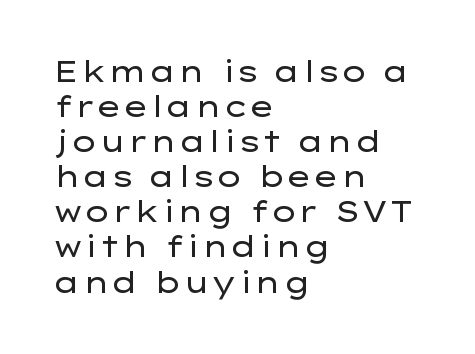
Is there any slant? The stems are plumb. The rag falls on the right side of this text block. Here the designer chose a conventional face with non-uniform glyph widths. Nobody drew a line under any word here. The type is set solid horizontally, with unmodified tracking.
